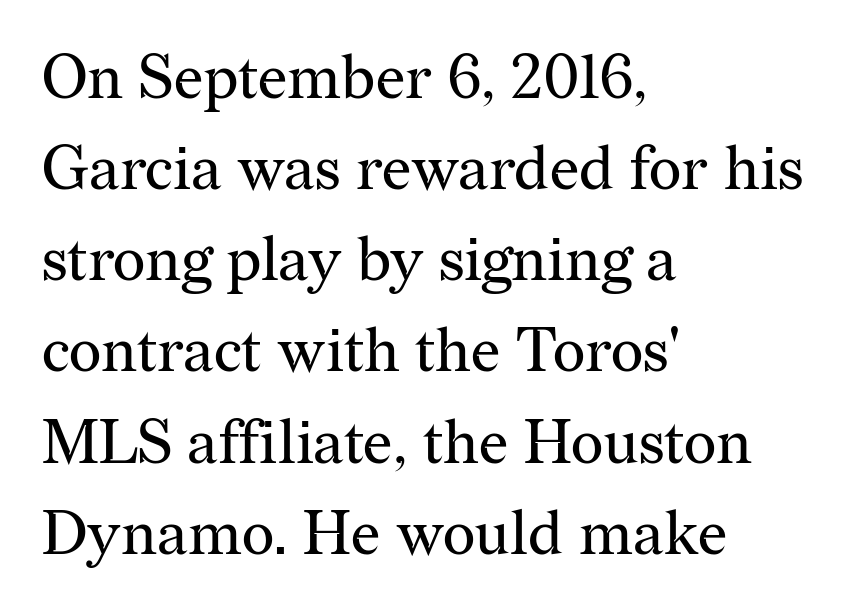
Q: Is the text bold? A: No.
Q: Is the text italic (slanted)? A: No, it is upright.
Q: Is the typeface a serif or a sans-serif typeface? A: Serif.
Q: Is the text underlined? A: No.
Q: How is the paragraph aligned? A: Left-aligned.
Q: Is the spacing between letters normal or unusually wide? A: Normal.
Q: Is the spacing between lines tight, normal or loose? A: Normal.
Q: Width (condensed, normal, or wide)? A: Normal.
Q: Stroke contrast? A: Medium.
Q: x-height? A: Medium.
Q: Monospaced? A: No.
